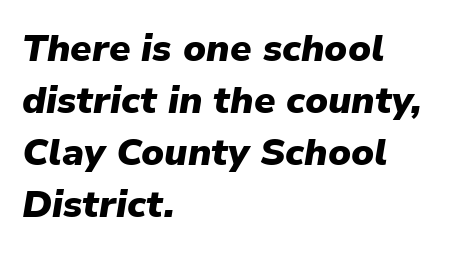
The image shows 38 px heavy type, italic (leaning right); set left-aligned, normal line spacing (1.37x), normal letter spacing, not underlined; low stroke contrast and a medium x-height.
